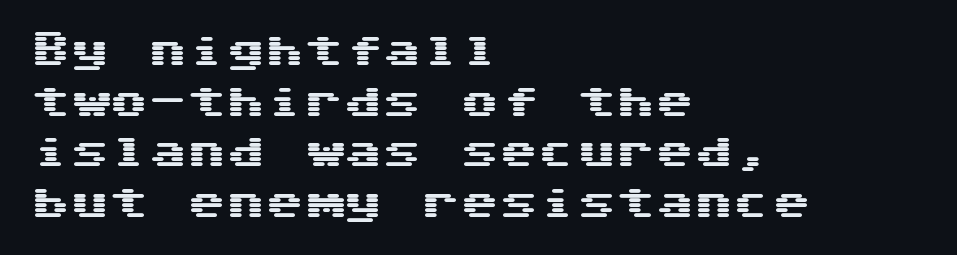
Q: Is the text italic (slanted)? A: No, it is upright.
Q: Is the typeface a serif or a sans-serif typeface? A: Sans-serif.
Q: Is the text underlined? A: No.
Q: How is the paragraph aligned? A: Left-aligned.
Q: Is the spacing between letters normal or unusually wide? A: Normal.
Q: Is the spacing between lines tight, normal or loose? A: Normal.
Q: Width (condensed, normal, or wide)? A: Wide.
Q: Stroke contrast? A: Medium.
Q: x-height? A: Medium.
Q: Monospaced? A: Yes.
